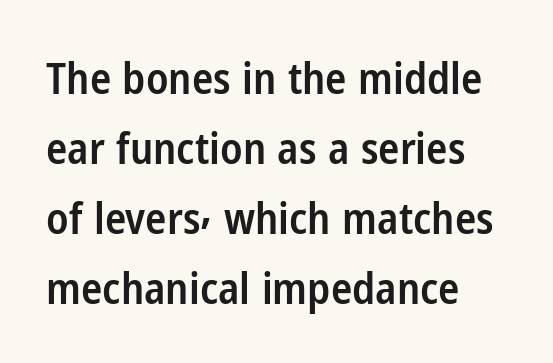
Q: Is the text bold? A: Semi-bold.
Q: Is the text italic (slanted)? A: No, it is upright.
Q: Is the typeface a serif or a sans-serif typeface? A: Sans-serif.
Q: Is the text underlined? A: No.
Q: How is the paragraph aligned? A: Left-aligned.
Q: Is the spacing between letters normal or unusually wide? A: Normal.
Q: Is the spacing between lines tight, normal or loose? A: Normal.
Q: Width (condensed, normal, or wide)? A: Condensed.
Q: Stroke contrast? A: Low.
Q: x-height? A: Medium.
Q: Monospaced? A: No.
